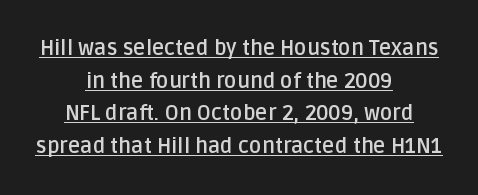
{"italic": "no", "bold": "yes", "underline": "yes", "align": "center", "line_spacing": "normal", "line_spacing_ratio": 1.55, "letter_spacing": "normal", "letter_spacing_em": 0.0, "glyph_px": 21}
